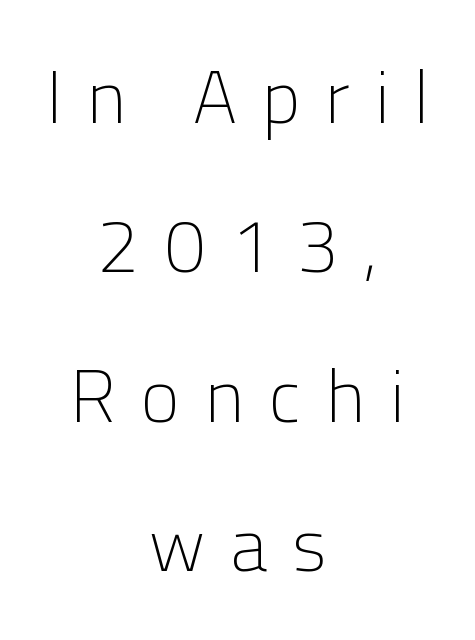
{"serif": "no", "italic": "no", "bold": "no", "weight": "light", "width": "normal", "stroke_contrast": "low", "x_height": "medium", "monospaced": "no", "underline": "no", "align": "center", "line_spacing": "loose", "line_spacing_ratio": 2.02, "letter_spacing": "wide", "letter_spacing_em": 0.34, "glyph_px": 74}
